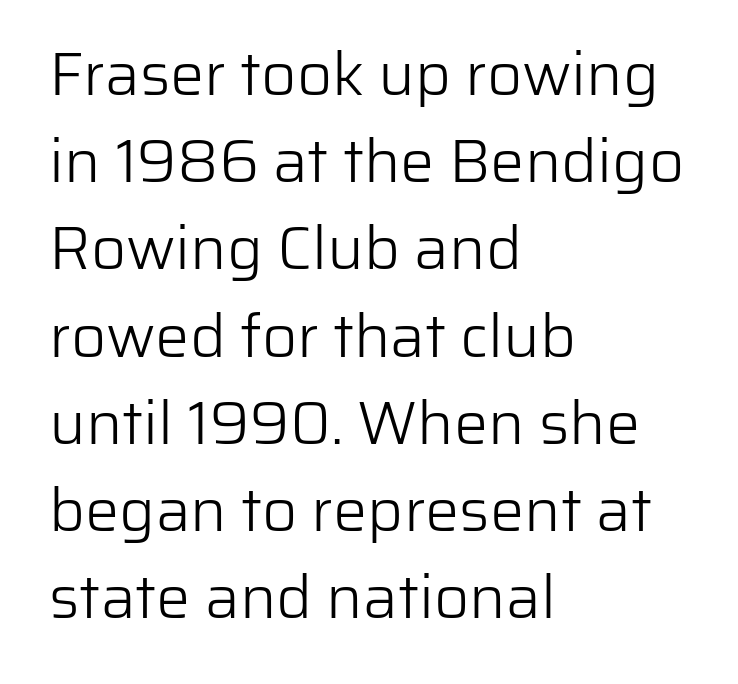
The image shows 61 px light sans-serif type, upright; set left-aligned, normal line spacing (1.43x), normal letter spacing, not underlined; low stroke contrast and a medium x-height.
